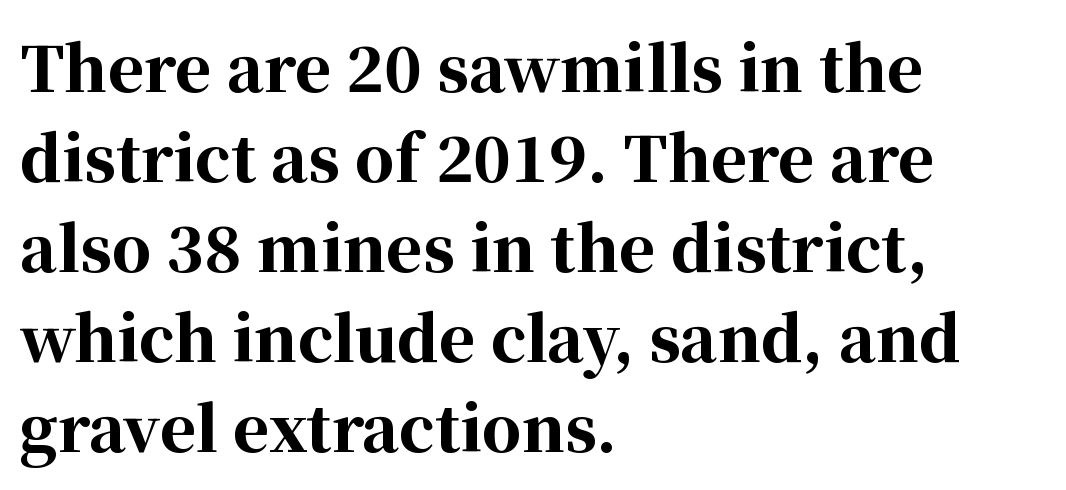
Q: Is the text bold? A: Yes.
Q: Is the text italic (slanted)? A: No, it is upright.
Q: Is the typeface a serif or a sans-serif typeface? A: Serif.
Q: Is the text underlined? A: No.
Q: How is the paragraph aligned? A: Left-aligned.
Q: Is the spacing between letters normal or unusually wide? A: Normal.
Q: Is the spacing between lines tight, normal or loose? A: Normal.
Q: Width (condensed, normal, or wide)? A: Normal.
Q: Stroke contrast? A: High.
Q: x-height? A: Medium.
Q: Monospaced? A: No.
